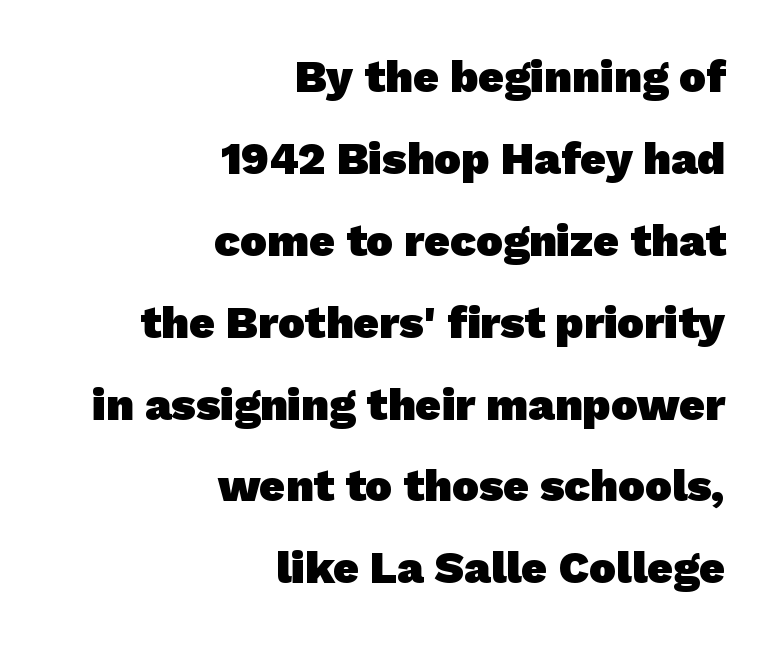
{"serif": "no", "bold": "yes", "weight": "heavy", "width": "normal", "stroke_contrast": "low", "x_height": "medium", "monospaced": "no", "underline": "no", "align": "right", "line_spacing_ratio": 1.82, "letter_spacing": "normal", "letter_spacing_em": 0.0, "glyph_px": 45}
